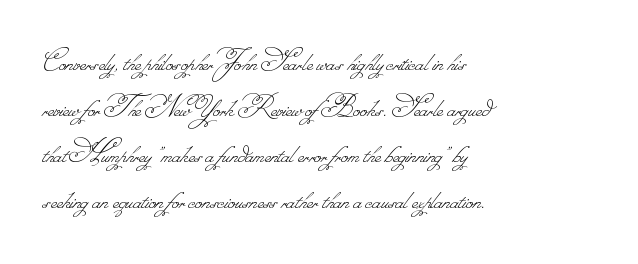
{"bold": "no", "weight": "thin", "width": "normal", "stroke_contrast": "low", "monospaced": "no", "underline": "no", "align": "left", "line_spacing": "normal", "line_spacing_ratio": 1.44, "letter_spacing": "normal", "letter_spacing_em": 0.0, "glyph_px": 32}
